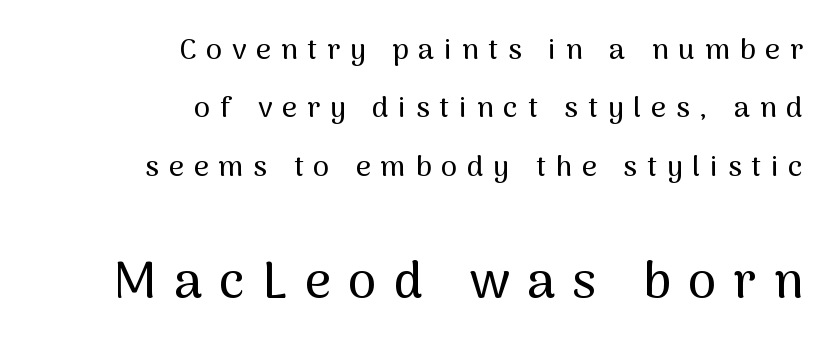
The image shows 51 px sans-serif type, upright; set right-aligned, loose line spacing (2.01x), unusually wide letter spacing (+0.34 em), not underlined; the second (bottom) block is 1.76x larger; medium stroke contrast and a medium x-height.
